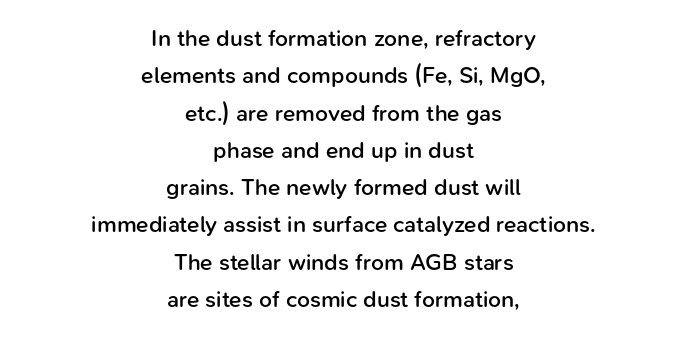
{"italic": "no", "bold": "semi", "underline": "no", "align": "center", "line_spacing": "normal", "line_spacing_ratio": 1.62, "letter_spacing": "normal", "letter_spacing_em": 0.0, "glyph_px": 23}
